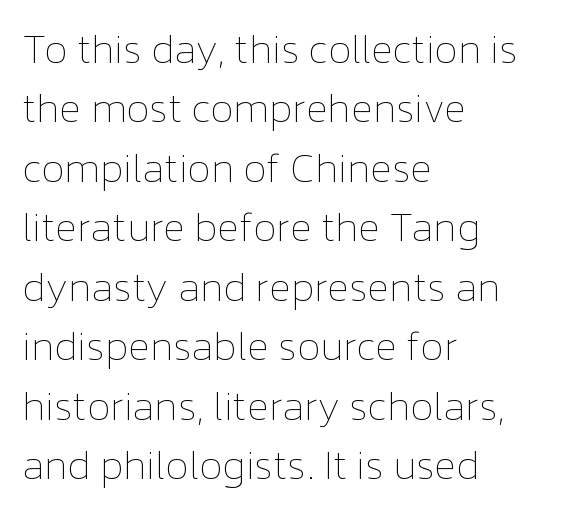
This sample keeps an unexceptional amount of space between lines. Looks like regular typesetting: each glyph gets only the width it needs. The setting favours the left margin, as ordinary paragraphs usually do. Look at the tracking — it's just the regular setting, nothing added. Letters rest on an invisible, unmarked baseline.
